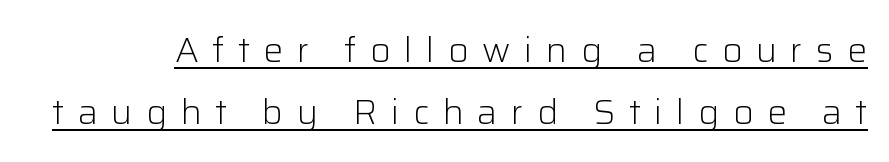
The image shows 35 px light sans-serif type, upright; set line spacing 1.77x, unusually wide letter spacing (+0.39 em), underlined; low stroke contrast and a medium x-height.
